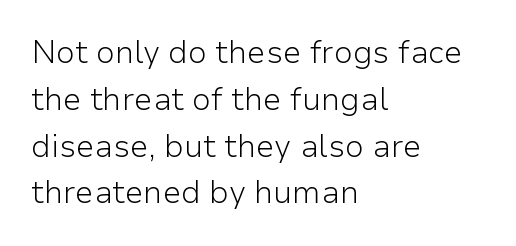
Unlike italic type, these characters show no tilt at all. Evenly set lines give the paragraph a standard silhouette. The space beneath each line is pristine and unruled. Here the designer chose a conventional face with non-uniform glyph widths. On a weight scale, this lands at 450 or below. Standard letterfit; no display-style spreading of the glyphs.
